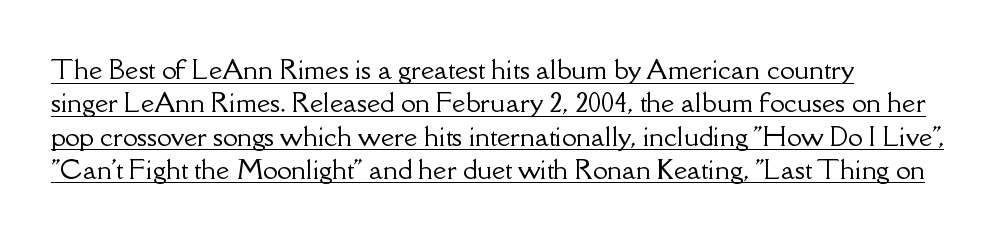
The image shows 26 px text type, upright; set left-aligned, normal line spacing (1.28x), normal letter spacing, underlined.
